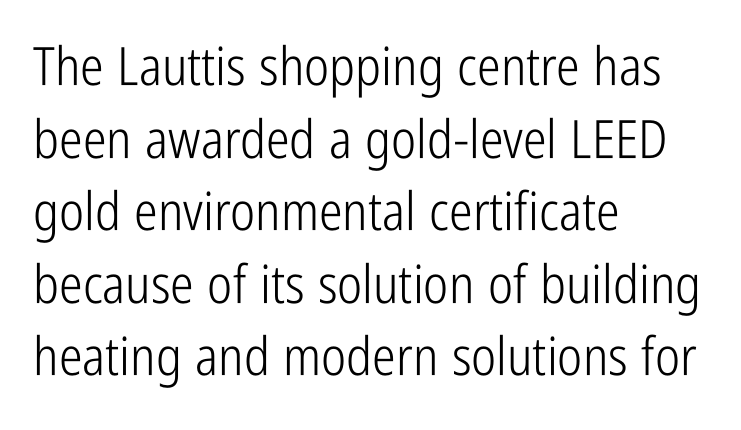
Each stroke keeps to a modest, everyday thickness or less. This is the regular roman posture of the typeface. Glyph-to-glyph distance matches everyday printed text. You could not count columns in this text — the font is proportionally spaced. The type family on display is of the sans-serif kind.
